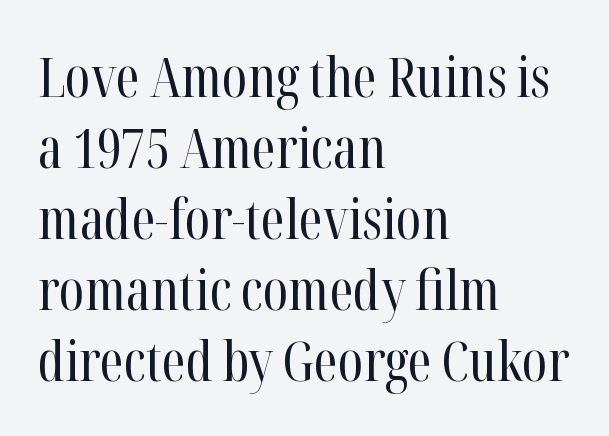
The image shows 55 px regular-weight, condensed serif type, upright; set left-aligned, normal line spacing (1.29x), normal letter spacing, not underlined; high stroke contrast and a medium x-height.
